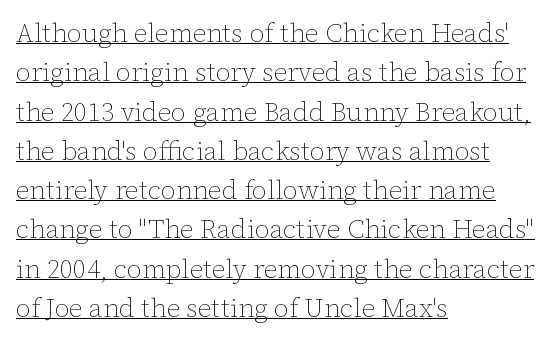
Q: Is the text bold? A: No.
Q: Is the text italic (slanted)? A: No, it is upright.
Q: Is the text underlined? A: Yes.
Q: How is the paragraph aligned? A: Left-aligned.
Q: Is the spacing between letters normal or unusually wide? A: Normal.
Q: Is the spacing between lines tight, normal or loose? A: Normal.
